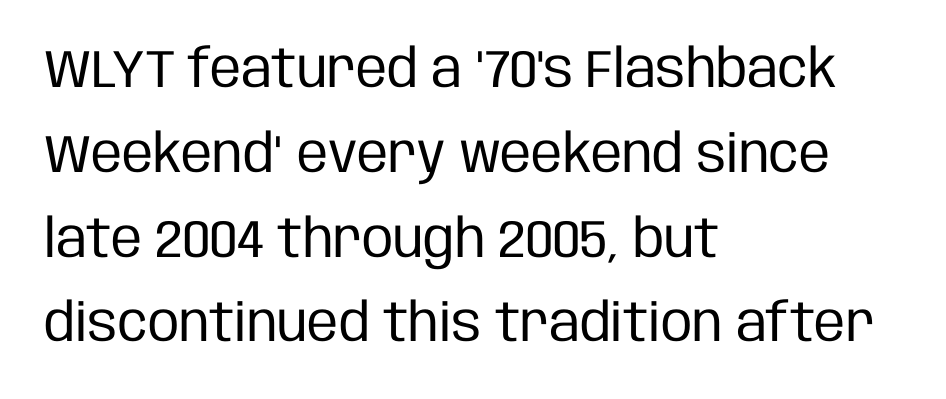
The type sits square on the baseline with zero lean. Descenders hang freely into open space. Layout note: lines flush left. Typographically, this falls in the sans-serif category.
